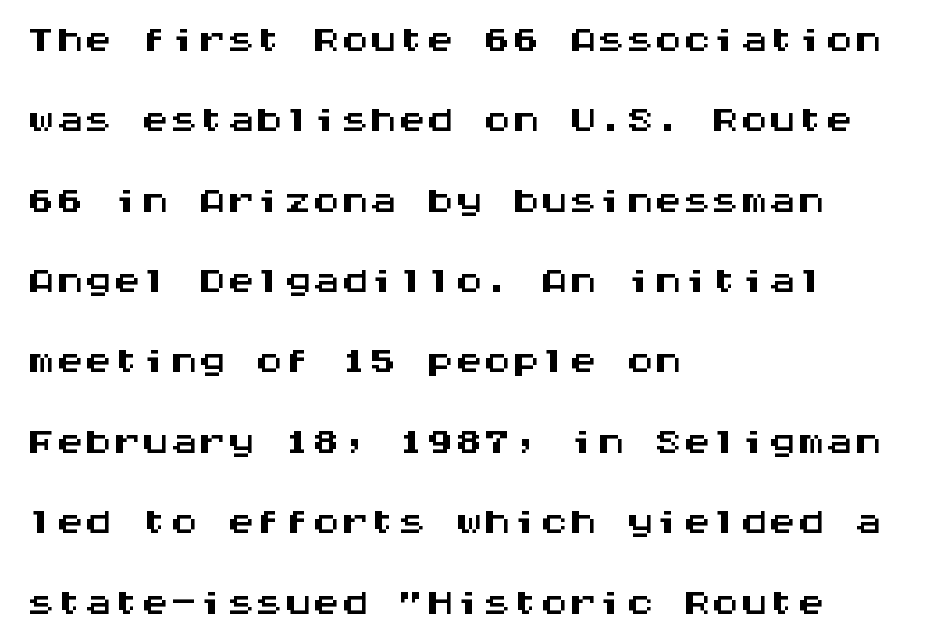
Each letter's strokes conclude bluntly, with no projecting serifs. The axis of the letterforms is exactly vertical. Caption: standard tracking, unaltered. Leftover space on each line is placed entirely after the last word.
